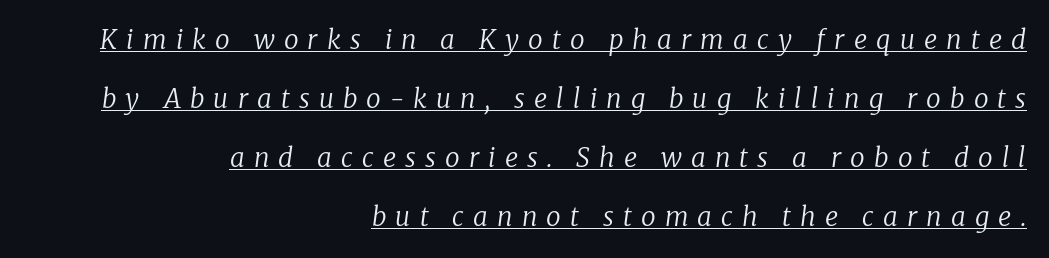
The image shows 26 px text type, italic (leaning right); set right-aligned, loose line spacing (2.27x), unusually wide letter spacing (+0.35 em), underlined.
